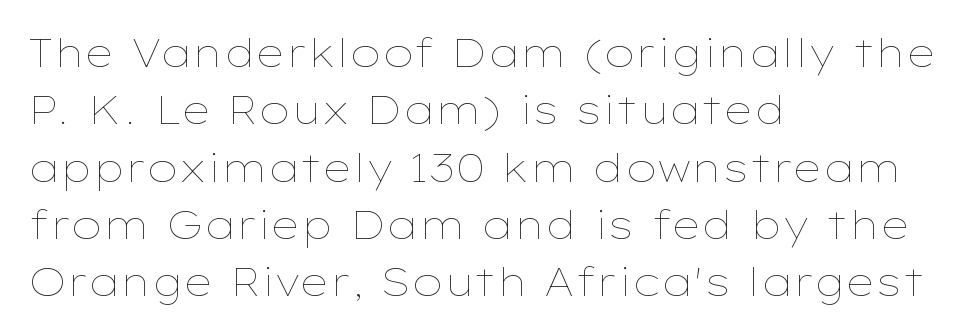
Q: Is the text bold? A: No.
Q: Is the text italic (slanted)? A: No, it is upright.
Q: Is the text underlined? A: No.
Q: How is the paragraph aligned? A: Left-aligned.
Q: Is the spacing between letters normal or unusually wide? A: Normal.
Q: Is the spacing between lines tight, normal or loose? A: Normal.
Q: Width (condensed, normal, or wide)? A: Wide.
Q: Stroke contrast? A: Low.
Q: x-height? A: Medium.
Q: Monospaced? A: No.
